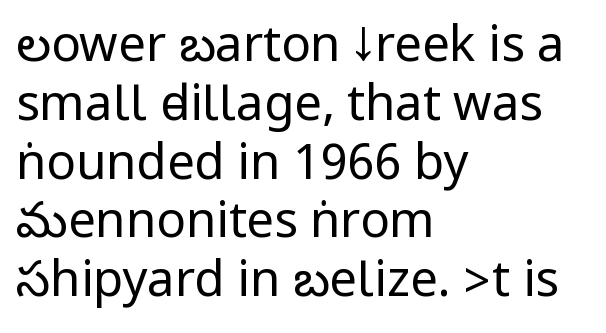
The image shows 49 px regular-weight, condensed sans-serif type, upright; set left-aligned, line spacing 1.2x, normal letter spacing, not underlined; low stroke contrast.
